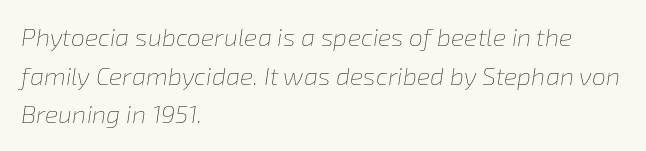
The image shows 25 px text type, italic (leaning right); set left-aligned, normal line spacing (1.55x), normal letter spacing, not underlined.
